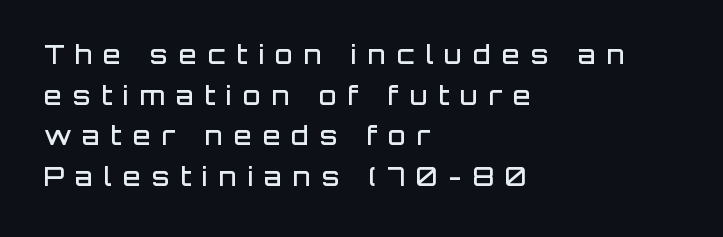
A bit beefed up — I'd call it semibold rather than bold. Underline: absent. The text block is weighted toward the left margin, trailing off unevenly rightward. Italic? Not at all — the glyphs are vertical.
